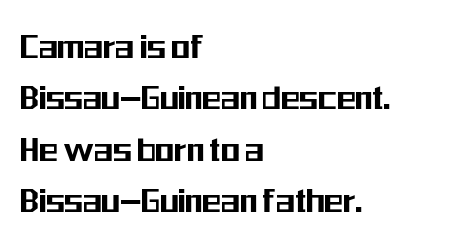
{"serif": "no", "italic": "no", "width": "condensed", "stroke_contrast": "medium", "x_height": "medium", "monospaced": "no", "underline": "no", "align": "left", "line_spacing": "normal", "line_spacing_ratio": 1.32, "letter_spacing": "normal", "letter_spacing_em": 0.0, "glyph_px": 39}
